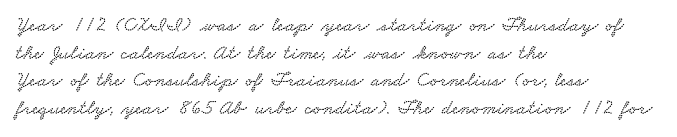
The image shows 21 px text type; set left-aligned, normal line spacing (1.31x), normal letter spacing, not underlined.
